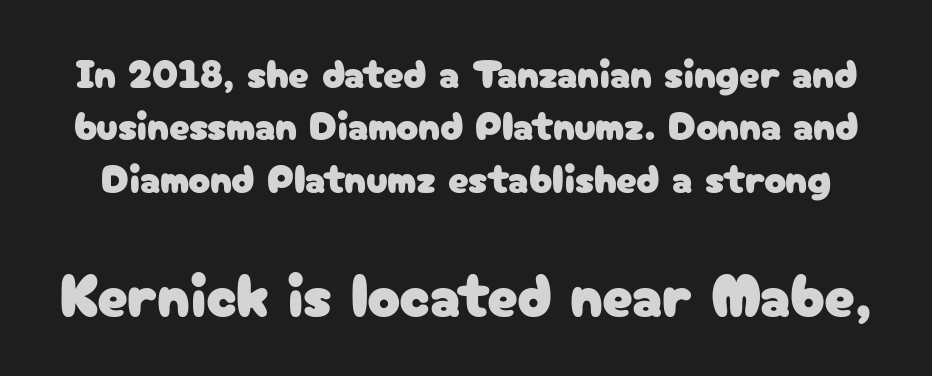
The rendering uses natural spacing where letterforms have individual widths. Here the second block reads like a headline and the first like body copy. Check the space under the baseline: it is left empty. Nothing sits at the stroke ends, so this counts as sans-serif. The lettering holds an erect, upright posture throughout. What's the leading like? Ordinary, nothing unusual.
